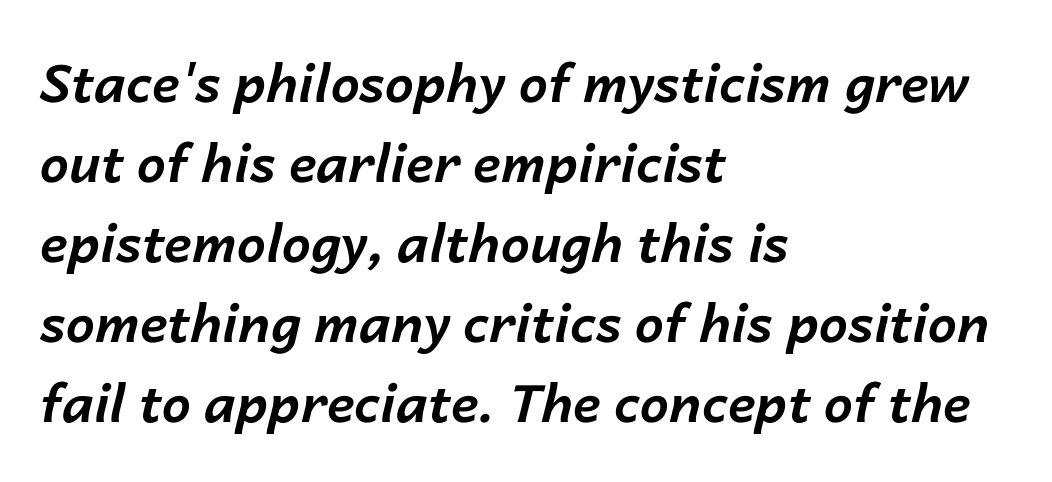
The image shows 52 px bold type, italic (leaning right); set left-aligned, normal line spacing (1.54x), normal letter spacing, not underlined; low stroke contrast and a medium x-height.
